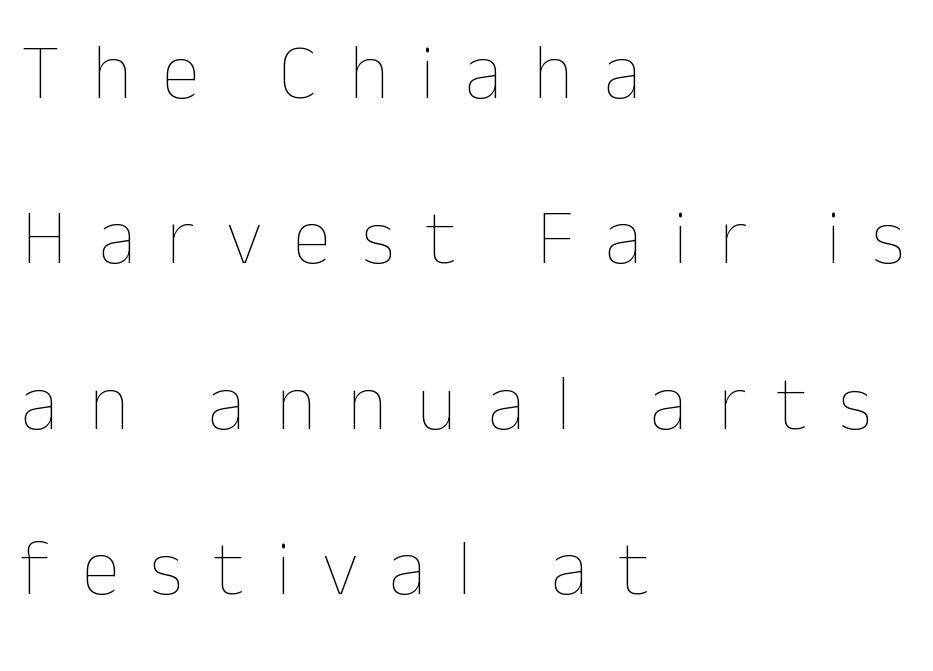
The image shows 78 px thin type, upright; set left-aligned, loose line spacing (2.12x), unusually wide letter spacing (+0.4 em), not underlined; low stroke contrast and a medium x-height.
